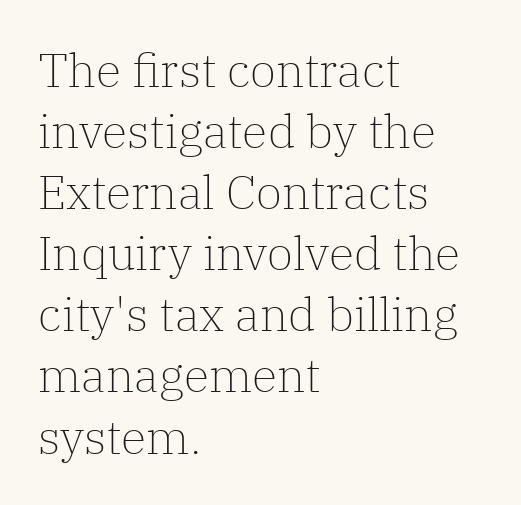
{"serif": "yes", "italic": "no", "bold": "no", "weight": "light", "width": "normal", "stroke_contrast": "low", "x_height": "medium", "monospaced": "no", "underline": "no", "align": "left", "line_spacing": "normal", "line_spacing_ratio": 1.3, "letter_spacing": "normal", "letter_spacing_em": 0.0, "glyph_px": 47}
